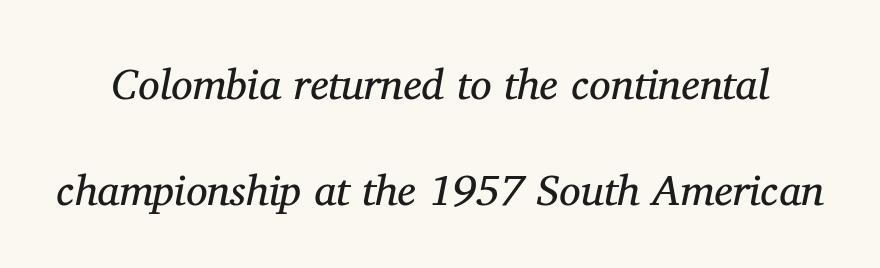
The image shows 43 px regular-weight serif type, italic (leaning right); set loose line spacing (2.46x), normal letter spacing, not underlined; medium stroke contrast and a medium x-height.
